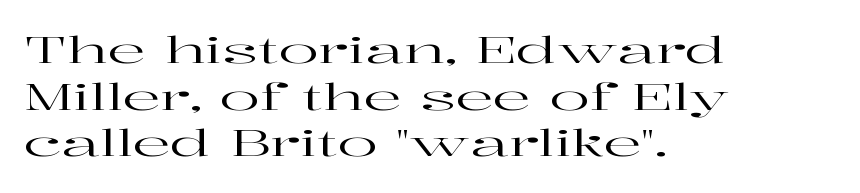
A serif font was chosen for this passage. Normally led — the rows are evenly, conventionally spaced. The tracking reads as untouched default to a designer's eye. This rendering features lettering with no underline. The type sits square on the baseline with zero lean. The passage shown is typed in a proportional face where columns would drift.
